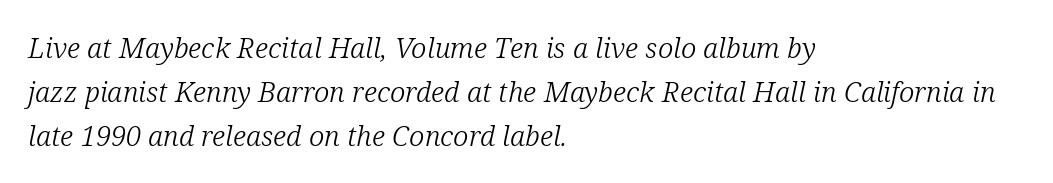
Q: Is the text bold? A: No.
Q: Is the text italic (slanted)? A: Yes, it leans right by about 12 degrees.
Q: Is the typeface a serif or a sans-serif typeface? A: Serif.
Q: Is the text underlined? A: No.
Q: How is the paragraph aligned? A: Left-aligned.
Q: Is the spacing between letters normal or unusually wide? A: Normal.
Q: Is the spacing between lines tight, normal or loose? A: Normal.
Q: Width (condensed, normal, or wide)? A: Normal.
Q: Stroke contrast? A: Low.
Q: x-height? A: Medium.
Q: Monospaced? A: No.
